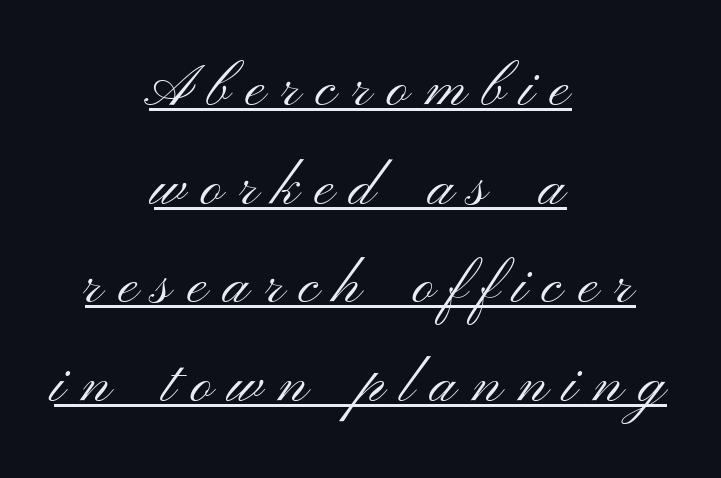
{"serif": "no", "bold": "no", "weight": "light", "width": "wide", "stroke_contrast": "medium", "x_height": "small", "monospaced": "no", "underline": "yes", "align": "center", "line_spacing": "normal", "line_spacing_ratio": 1.67, "letter_spacing": "wide", "letter_spacing_em": 0.27, "glyph_px": 59}
